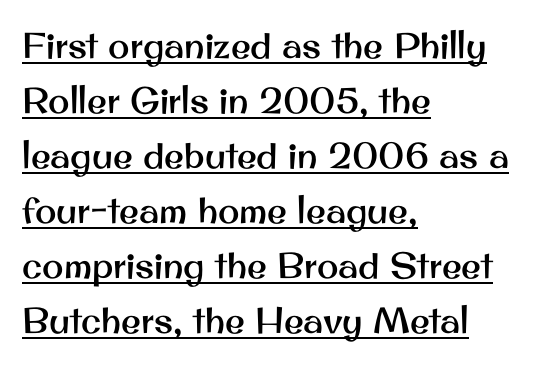
Q: Is the text italic (slanted)? A: No, it is upright.
Q: Is the typeface a serif or a sans-serif typeface? A: Sans-serif.
Q: Is the text underlined? A: Yes.
Q: How is the paragraph aligned? A: Left-aligned.
Q: Is the spacing between letters normal or unusually wide? A: Normal.
Q: Is the spacing between lines tight, normal or loose? A: Normal.
Q: Width (condensed, normal, or wide)? A: Normal.
Q: Stroke contrast? A: Medium.
Q: x-height? A: Small.
Q: Monospaced? A: No.
